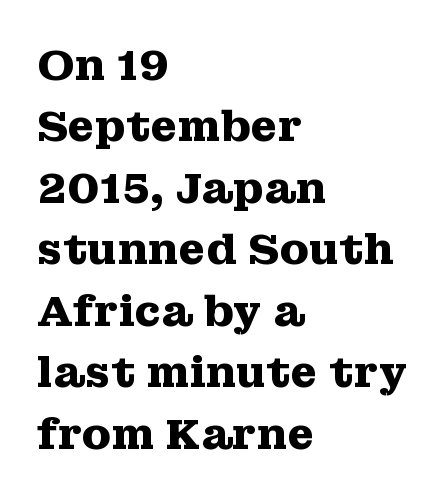
The image shows 43 px heavy, wide serif type, upright; set left-aligned, normal line spacing (1.43x), normal letter spacing, not underlined; medium stroke contrast and a medium x-height.
